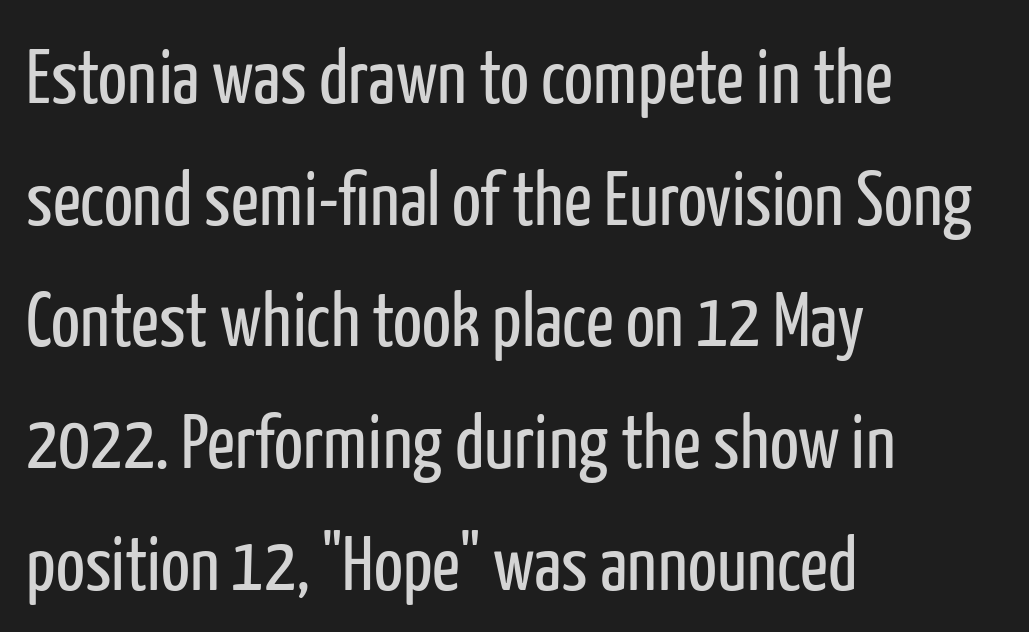
Q: Is the text bold? A: No.
Q: Is the text italic (slanted)? A: No, it is upright.
Q: Is the typeface a serif or a sans-serif typeface? A: Sans-serif.
Q: Is the text underlined? A: No.
Q: How is the paragraph aligned? A: Left-aligned.
Q: Is the spacing between letters normal or unusually wide? A: Normal.
Q: Is the spacing between lines tight, normal or loose? A: Normal.
Q: Width (condensed, normal, or wide)? A: Condensed.
Q: Stroke contrast? A: Low.
Q: x-height? A: Medium.
Q: Monospaced? A: No.
